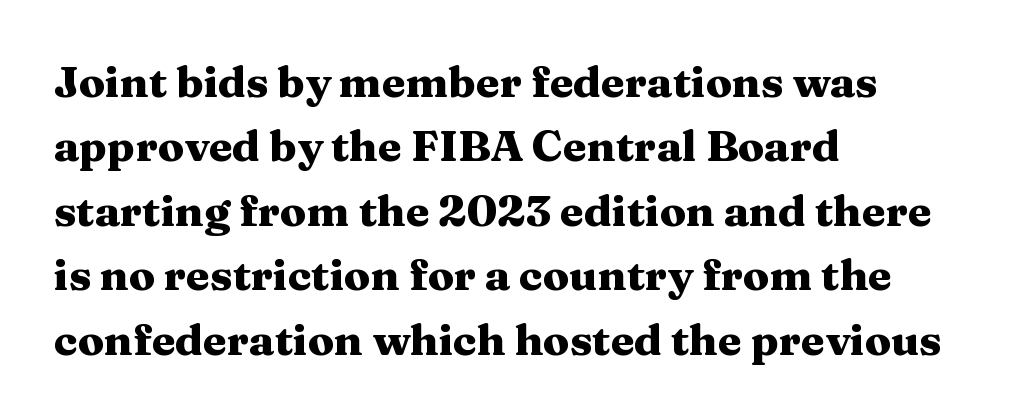
Chunky letters — that's bold for sure. Caption: standard tracking, unaltered. Characters remain perfectly vertical along every line. Horizontal bands of white between lines are of average thickness. Character widths vary here, with narrow letters taking less room than wide ones.
